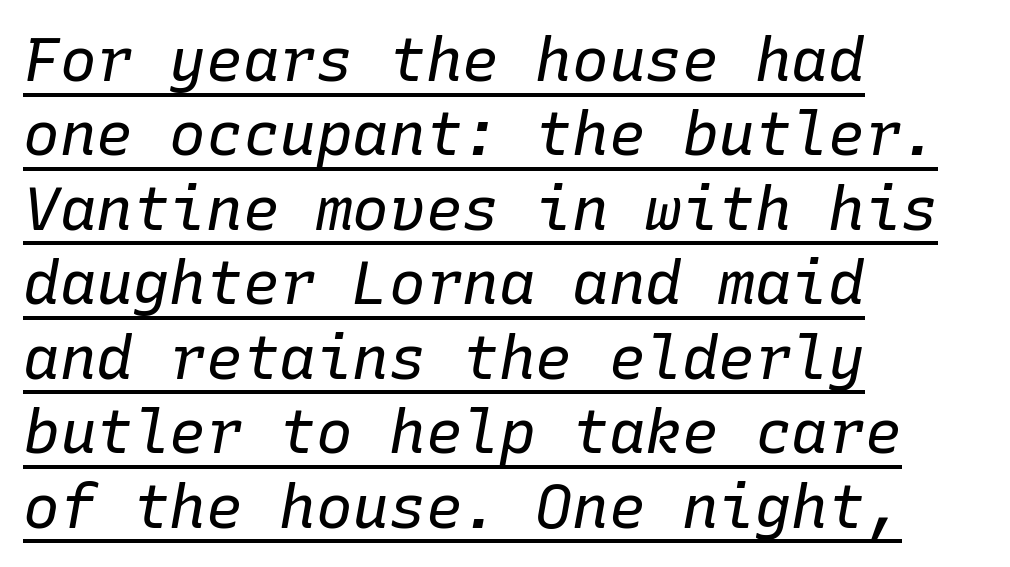
{"italic": "yes", "lean": "right", "slant_degrees": 10, "bold": "no", "weight": "regular", "width": "normal", "stroke_contrast": "low", "x_height": "medium", "monospaced": "yes", "underline": "yes", "align": "left", "line_spacing_ratio": 1.22, "letter_spacing": "normal", "letter_spacing_em": 0.0, "glyph_px": 61}
